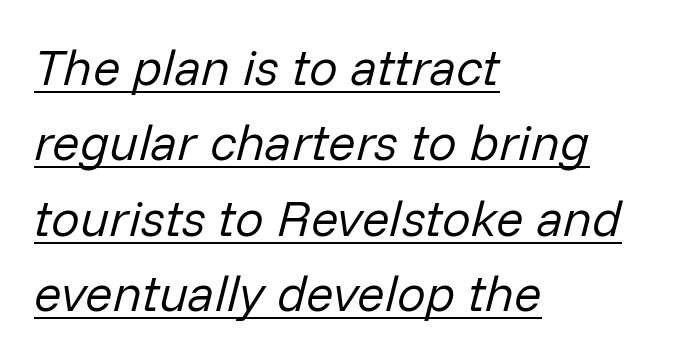
Q: Is the text bold? A: No.
Q: Is the text italic (slanted)? A: Yes, it leans right by about 14 degrees.
Q: Is the text underlined? A: Yes.
Q: How is the paragraph aligned? A: Left-aligned.
Q: Is the spacing between letters normal or unusually wide? A: Normal.
Q: Is the spacing between lines tight, normal or loose? A: Normal.
Q: Width (condensed, normal, or wide)? A: Normal.
Q: Stroke contrast? A: Low.
Q: x-height? A: Medium.
Q: Monospaced? A: No.
